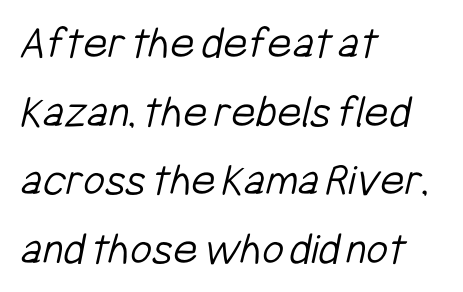
Q: Is the text bold? A: No.
Q: Is the typeface a serif or a sans-serif typeface? A: Sans-serif.
Q: Is the text underlined? A: No.
Q: How is the paragraph aligned? A: Left-aligned.
Q: Is the spacing between letters normal or unusually wide? A: Normal.
Q: Is the spacing between lines tight, normal or loose? A: Normal.
Q: Width (condensed, normal, or wide)? A: Condensed.
Q: Stroke contrast? A: Low.
Q: x-height? A: Medium.
Q: Monospaced? A: No.
